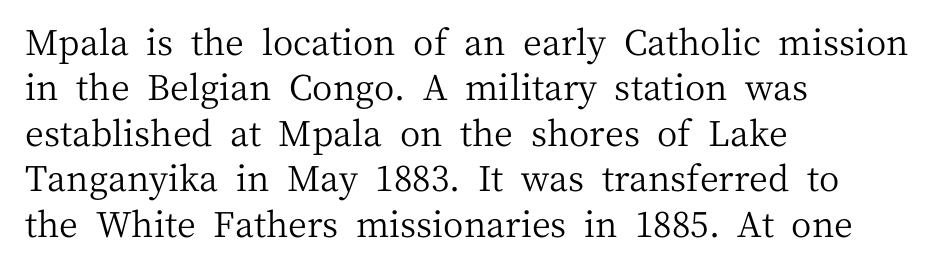
Inter-character spacing is left at the font's built-in metrics. Descender tails drop into unmarked territory. Tall strokes in this sample are plumb rather than angled. This sample keeps an unexceptional amount of space between lines. The letters carry serifs — small finishing strokes at the ends of their stems. Looks like regular typesetting: each glyph gets only the width it needs.
